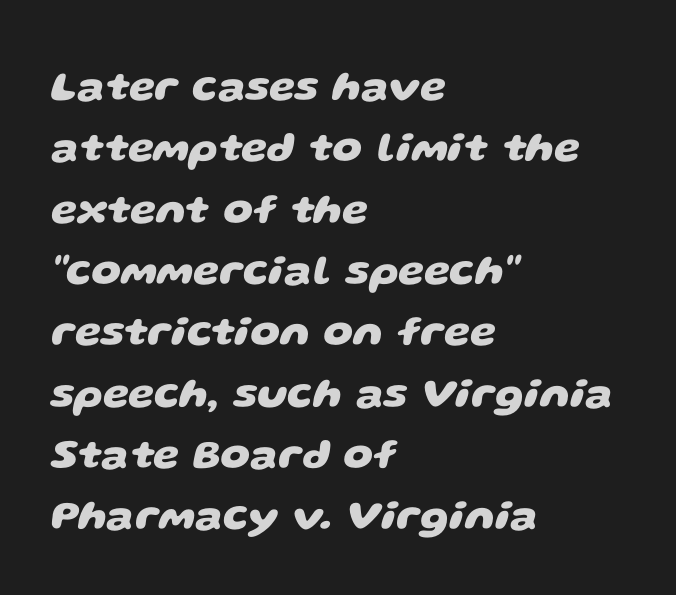
The image shows 42 px heavy, wide sans-serif type; set left-aligned, normal line spacing (1.46x), normal letter spacing, not underlined; low stroke contrast and a large x-height.
